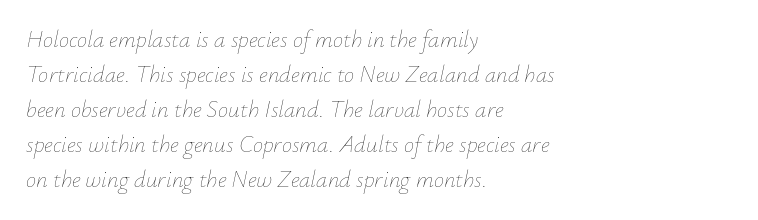
The image shows 23 px text type, italic (leaning right); set left-aligned, normal line spacing (1.52x), normal letter spacing, not underlined.
